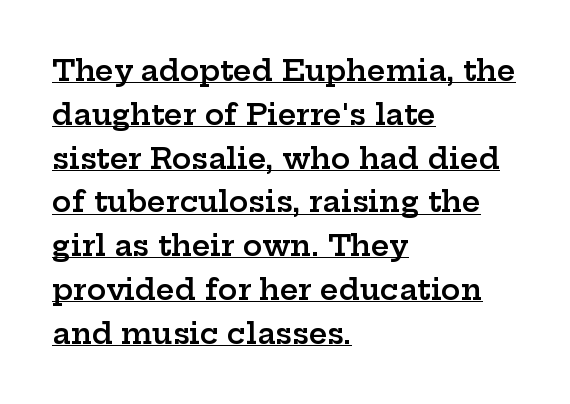
The image shows 29 px semibold, wide serif type, upright; set left-aligned, normal line spacing (1.51x), normal letter spacing, underlined; low stroke contrast and a medium x-height.
